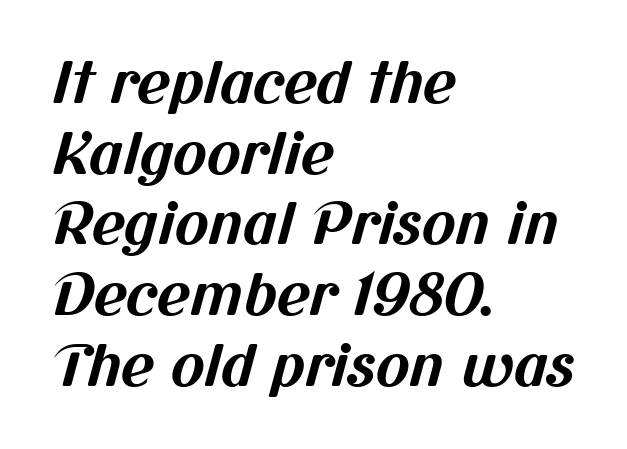
Q: Is the text bold? A: Yes.
Q: Is the typeface a serif or a sans-serif typeface? A: Sans-serif.
Q: Is the text underlined? A: No.
Q: How is the paragraph aligned? A: Left-aligned.
Q: Is the spacing between letters normal or unusually wide? A: Normal.
Q: Width (condensed, normal, or wide)? A: Normal.
Q: Stroke contrast? A: Medium.
Q: x-height? A: Medium.
Q: Monospaced? A: No.
